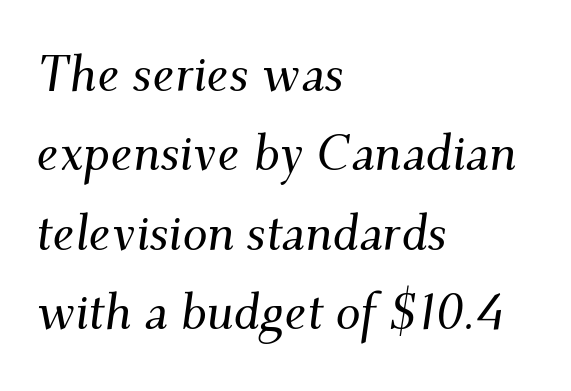
Q: Is the text italic (slanted)? A: Yes, it leans right by about 9 degrees.
Q: Is the typeface a serif or a sans-serif typeface? A: Serif.
Q: Is the text underlined? A: No.
Q: How is the paragraph aligned? A: Left-aligned.
Q: Is the spacing between letters normal or unusually wide? A: Normal.
Q: Is the spacing between lines tight, normal or loose? A: Normal.
Q: Width (condensed, normal, or wide)? A: Normal.
Q: Stroke contrast? A: Medium.
Q: x-height? A: Small.
Q: Monospaced? A: No.
